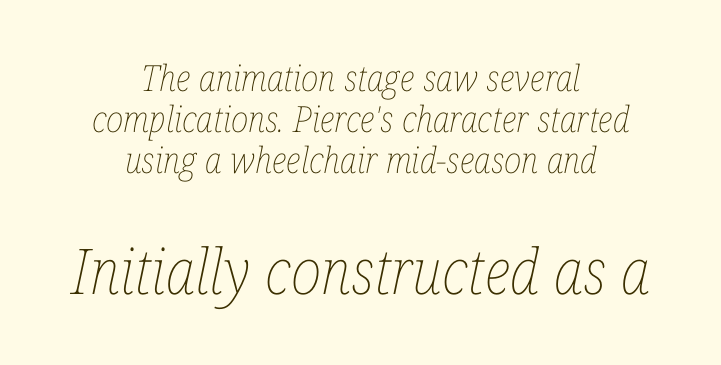
The image shows 63 px thin, condensed type, italic (leaning right); set centered, tight line spacing (1.14x), normal letter spacing, not underlined; the second (bottom) block is 1.75x larger; low stroke contrast and a medium x-height.
